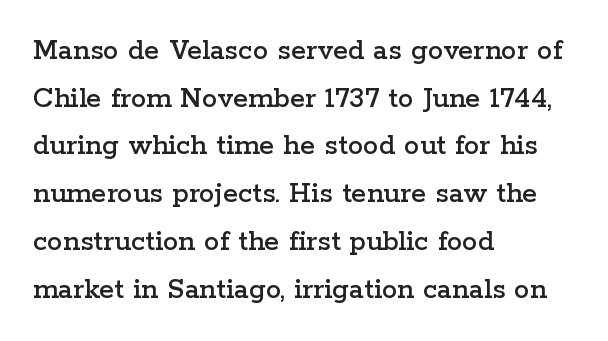
{"serif": "yes", "italic": "no", "width": "wide", "stroke_contrast": "low", "x_height": "medium", "monospaced": "no", "underline": "no", "align": "left", "line_spacing": "normal", "line_spacing_ratio": 1.54, "letter_spacing": "normal", "letter_spacing_em": 0.0, "glyph_px": 31}
